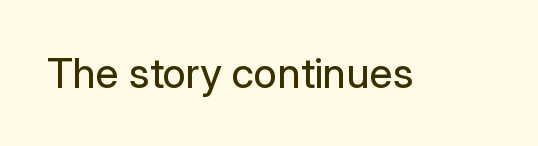
Note: no serifs on the glyphs. The zone under the glyphs is completely vacant. These lines are rendered in a variable-pitch font. The letters stand straight up with perfectly vertical stems.
